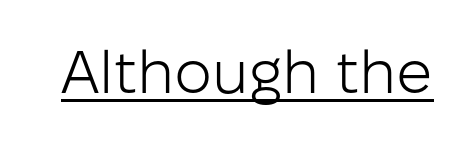
Is this a fixed-width face? No — the glyphs have proportional, varying widths. Inter-character spacing is left at the font's built-in metrics. When letters stand straight like this, we call the style roman or upright. Honestly, the underline is the first thing you notice here.
